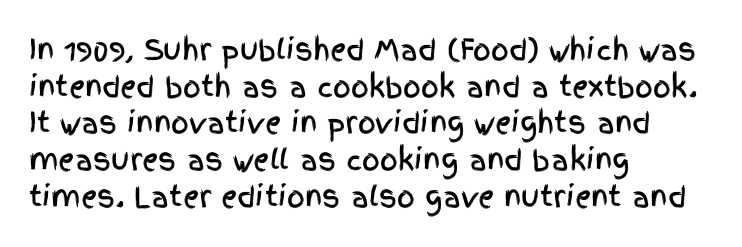
{"serif": "no", "italic": "no", "width": "condensed", "x_height": "large", "monospaced": "no", "underline": "no", "align": "left", "line_spacing": "normal", "line_spacing_ratio": 1.31, "letter_spacing": "normal", "letter_spacing_em": 0.0, "glyph_px": 28}
